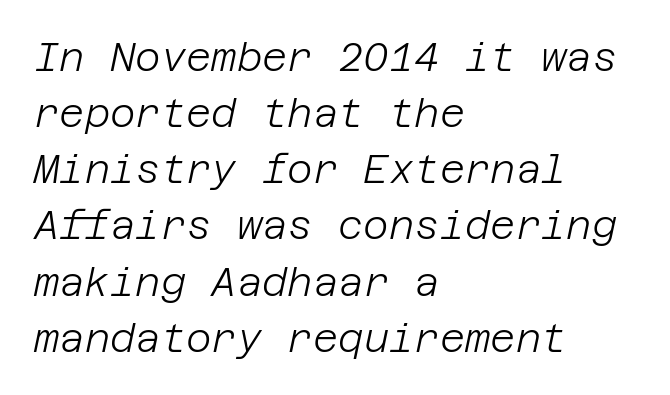
Compared with ordinary roman type, these characters are visibly tilted. Summary of vertical rhythm: regular, with standard interline spacing. No extra ink here — the face is not bold. A classic flush-left, rag-right setting is used for this passage.
